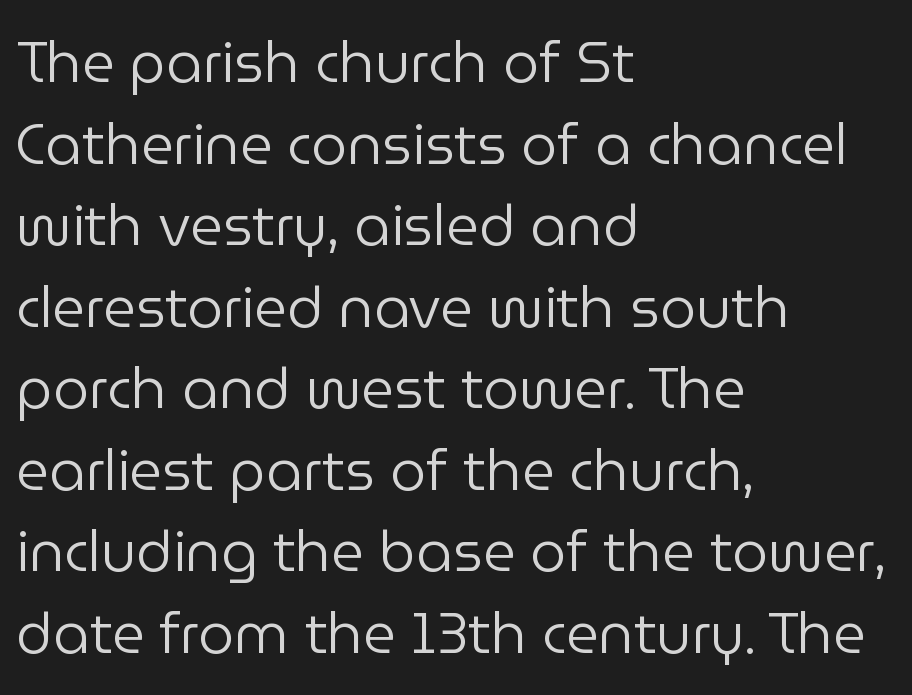
The image shows 57 px regular-weight sans-serif type, upright; set left-aligned, normal line spacing (1.43x), normal letter spacing, not underlined; low stroke contrast and a medium x-height.
